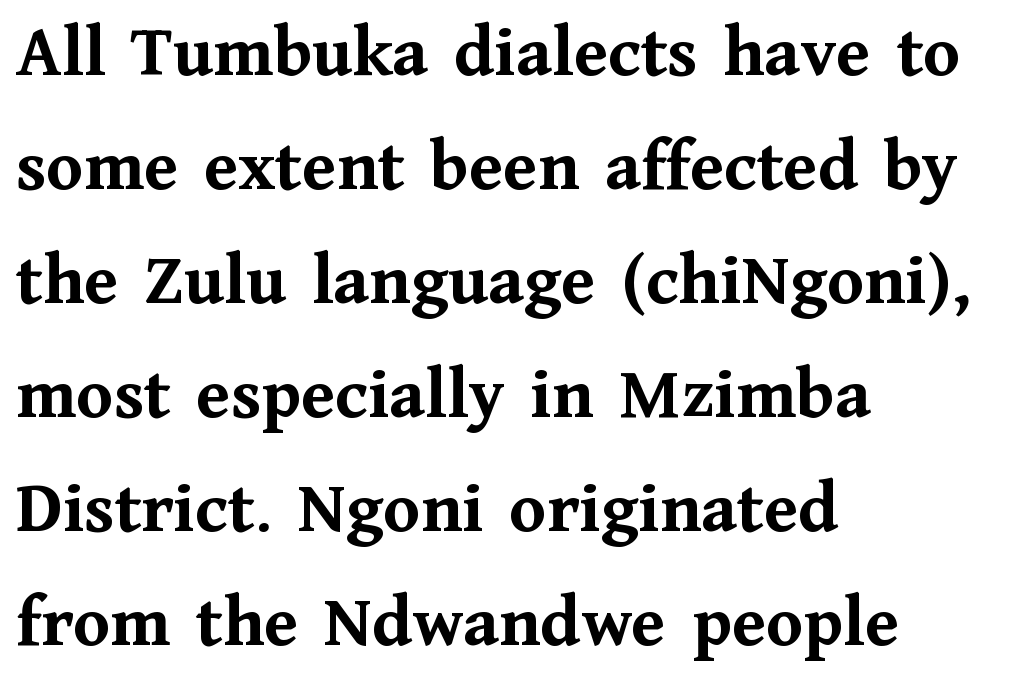
A typesetter would call this proportional, since set widths differ per character. These lines sit exactly where default settings would place them. Letter spacing: default. Alignment: flush left.
